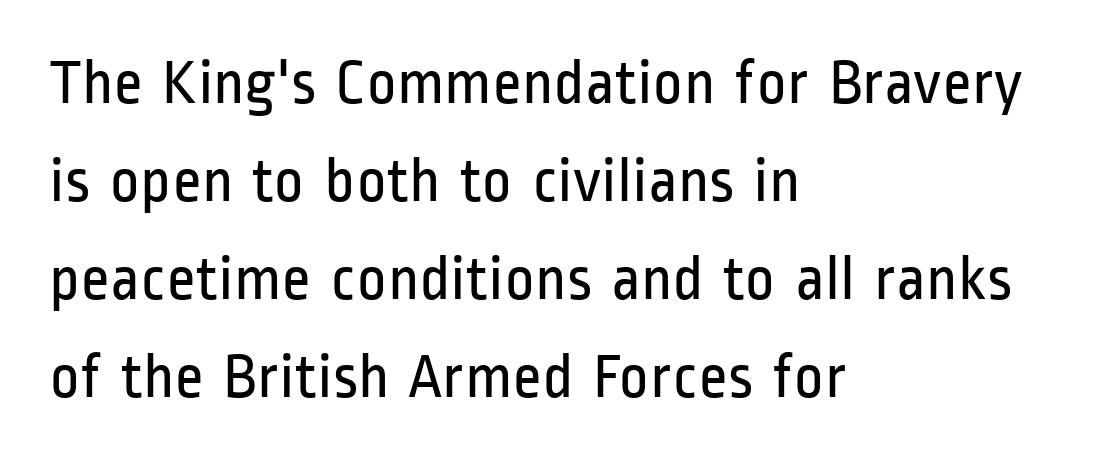
Q: Is the text bold? A: No.
Q: Is the text italic (slanted)? A: No, it is upright.
Q: Is the typeface a serif or a sans-serif typeface? A: Sans-serif.
Q: Is the text underlined? A: No.
Q: How is the paragraph aligned? A: Left-aligned.
Q: Is the spacing between letters normal or unusually wide? A: Normal.
Q: Is the spacing between lines tight, normal or loose? A: Normal.
Q: Width (condensed, normal, or wide)? A: Condensed.
Q: Stroke contrast? A: Low.
Q: x-height? A: Medium.
Q: Monospaced? A: No.
